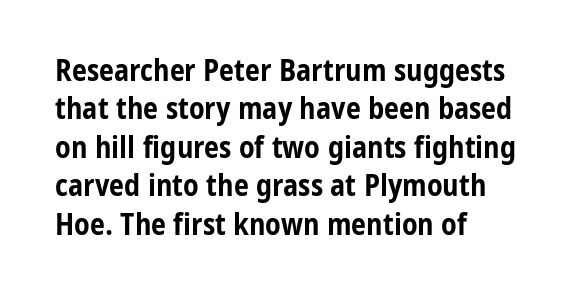
Every character sits straight up, as roman type does. Honestly, the row spacing looks completely unremarkable. The words here are not underlined. How are the letters spaced? Ordinarily, with no added tracking.
